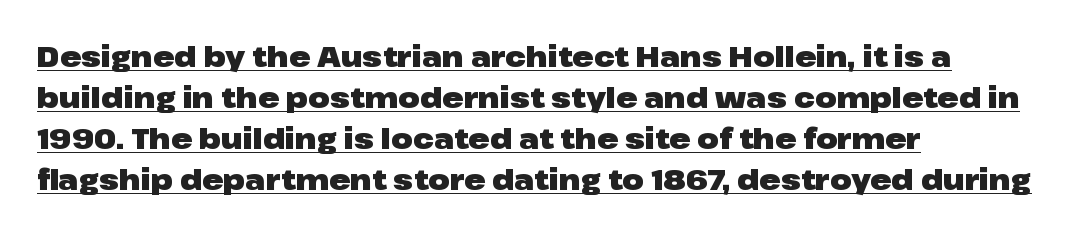
Q: Is the text bold? A: Yes.
Q: Is the text italic (slanted)? A: No, it is upright.
Q: Is the typeface a serif or a sans-serif typeface? A: Sans-serif.
Q: Is the text underlined? A: Yes.
Q: How is the paragraph aligned? A: Left-aligned.
Q: Is the spacing between letters normal or unusually wide? A: Normal.
Q: Is the spacing between lines tight, normal or loose? A: Normal.
Q: Width (condensed, normal, or wide)? A: Wide.
Q: Stroke contrast? A: Low.
Q: x-height? A: Medium.
Q: Monospaced? A: No.
